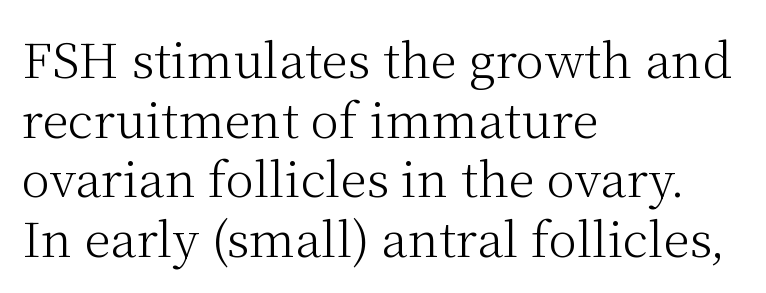
The image shows 48 px light serif type, upright; set left-aligned, line spacing 1.24x, normal letter spacing, not underlined; medium stroke contrast and a medium x-height.
